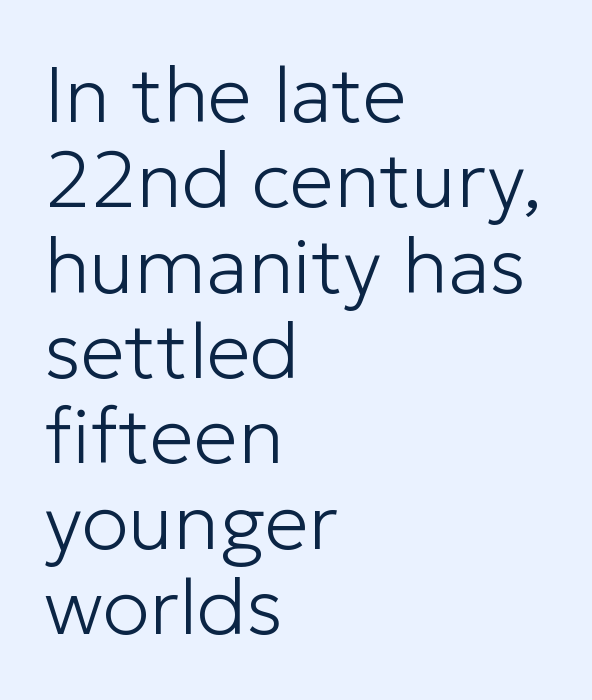
The image shows 79 px light sans-serif type, upright; set left-aligned, tight line spacing (1.08x), normal letter spacing, not underlined; low stroke contrast and a medium x-height.
